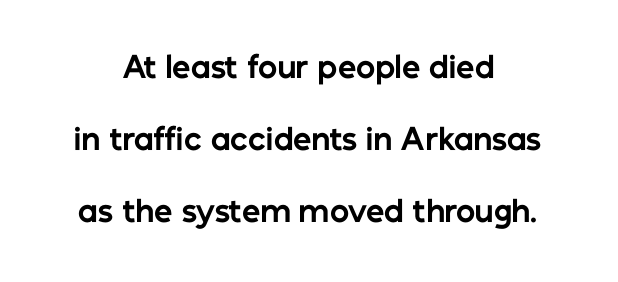
The image shows 29 px bold sans-serif type, upright; set centered, loose line spacing (2.48x), normal letter spacing, not underlined; low stroke contrast and a medium x-height.
